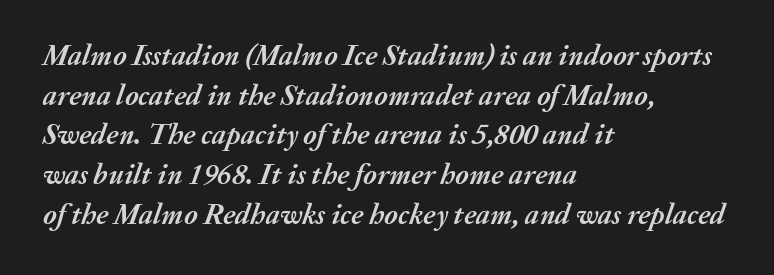
The image shows 29 px semibold type, italic (leaning right); set left-aligned, normal line spacing (1.37x), normal letter spacing, not underlined; medium stroke contrast and a medium x-height.
